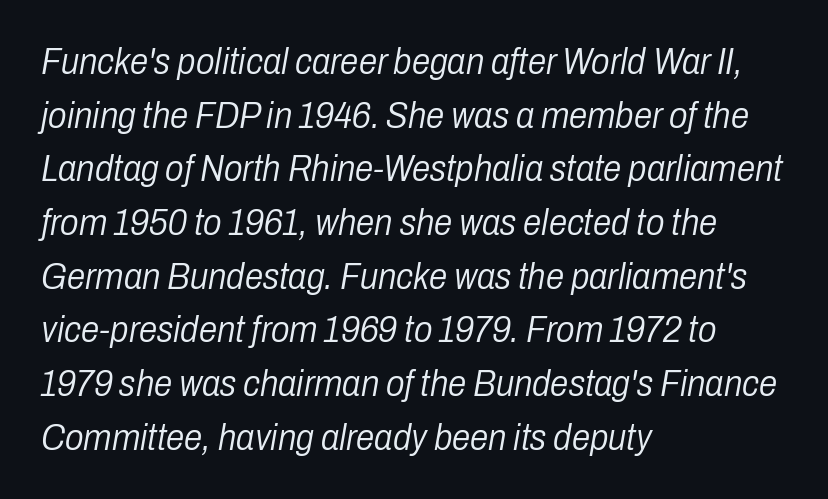
The space directly below the letters is spotless. Each letter keeps its own natural width here, so spacing adapts to shape. Quick note: italic. Honestly, the letter spacing is just normal — you wouldn't notice it. These glyphs show unthickened strokes, regular width or finer. Horizontal bands of white between lines are of average thickness.
